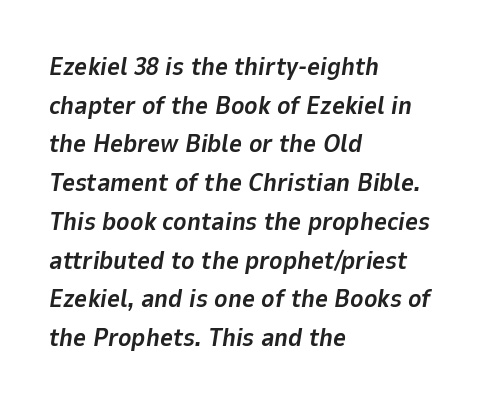
Q: Is the text bold? A: Yes.
Q: Is the text italic (slanted)? A: Yes, it leans right by about 9 degrees.
Q: Is the text underlined? A: No.
Q: How is the paragraph aligned? A: Left-aligned.
Q: Is the spacing between letters normal or unusually wide? A: Normal.
Q: Is the spacing between lines tight, normal or loose? A: Normal.
